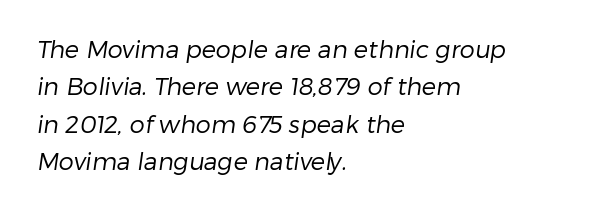
Q: Is the text bold? A: No.
Q: Is the text underlined? A: No.
Q: How is the paragraph aligned? A: Left-aligned.
Q: Is the spacing between letters normal or unusually wide? A: Normal.
Q: Is the spacing between lines tight, normal or loose? A: Normal.
